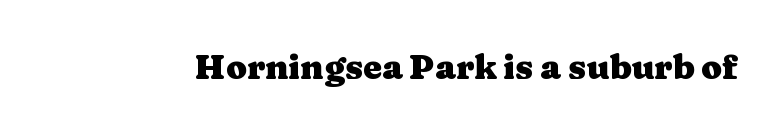
The image shows 34 px heavy, wide serif type, upright; set normal letter spacing, not underlined; medium stroke contrast and a medium x-height.
